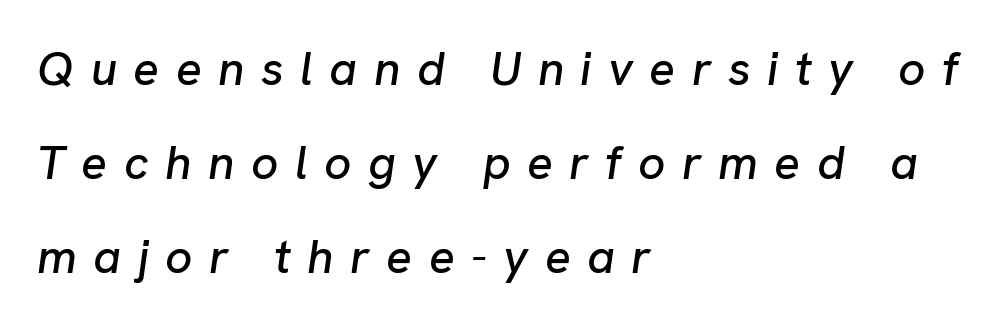
The image shows 48 px text type, italic (leaning right); set left-aligned, loose line spacing (1.96x), unusually wide letter spacing (+0.34 em), not underlined; low stroke contrast and a medium x-height.
